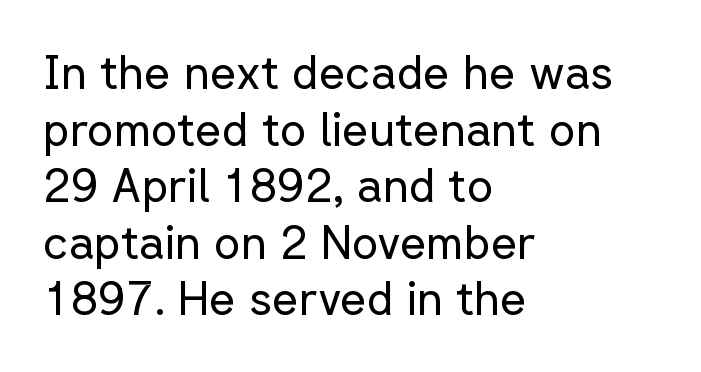
{"serif": "no", "italic": "no", "bold": "no", "weight": "regular", "width": "normal", "stroke_contrast": "low", "x_height": "medium", "monospaced": "no", "underline": "no", "align": "left", "line_spacing_ratio": 1.23, "letter_spacing": "normal", "letter_spacing_em": 0.0, "glyph_px": 46}
